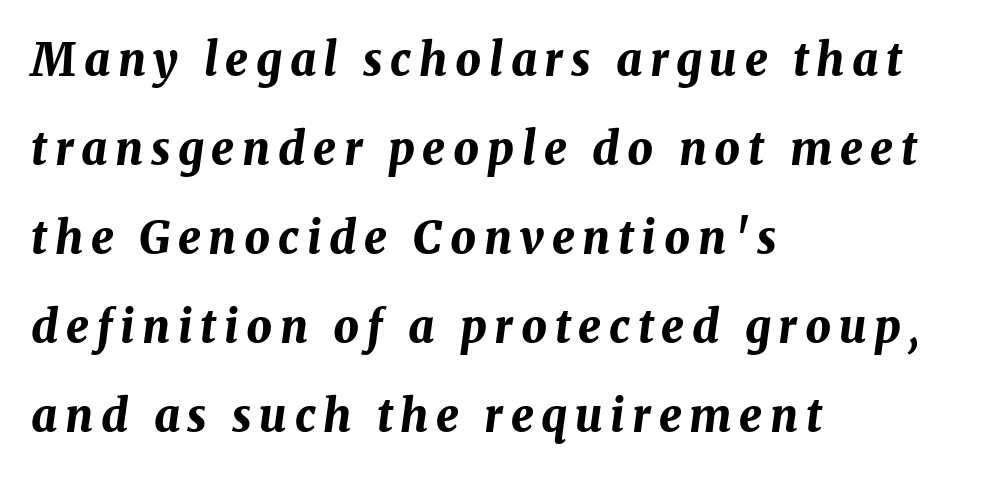
Q: Is the text bold? A: Yes.
Q: Is the text italic (slanted)? A: Yes, it leans right by about 8 degrees.
Q: Is the text underlined? A: No.
Q: How is the paragraph aligned? A: Left-aligned.
Q: Is the spacing between lines tight, normal or loose? A: Loose.
Q: Width (condensed, normal, or wide)? A: Normal.
Q: Stroke contrast? A: Medium.
Q: x-height? A: Medium.
Q: Monospaced? A: No.
